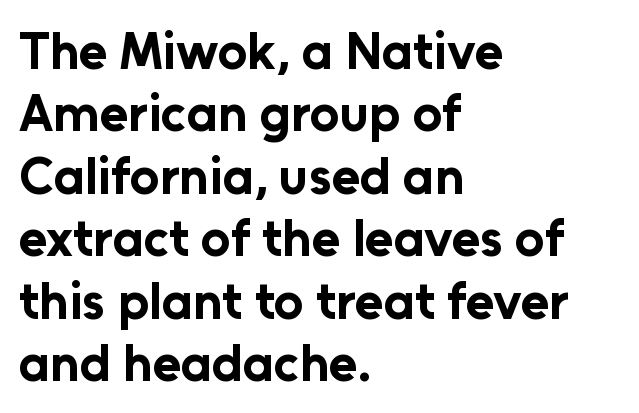
{"serif": "no", "italic": "no", "bold": "yes", "weight": "bold", "width": "normal", "stroke_contrast": "low", "x_height": "medium", "monospaced": "no", "underline": "no", "align": "left", "line_spacing_ratio": 1.2, "letter_spacing": "normal", "letter_spacing_em": 0.0, "glyph_px": 52}
